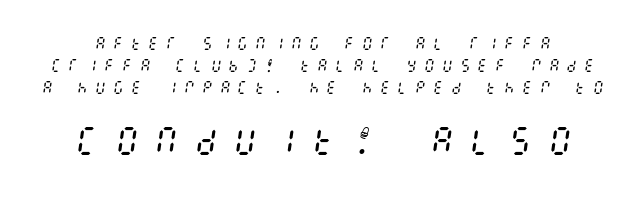
{"italic": "yes", "lean": "right", "slant_degrees": 8, "bold": "no", "weight": "regular", "width": "condensed", "stroke_contrast": "medium", "x_height": "large", "underline": "no", "line_spacing": "normal", "line_spacing_ratio": 1.56, "letter_spacing": "wide", "letter_spacing_em": 0.47, "larger_block": "second", "size_ratio": 2.21, "glyph_px": 31}
